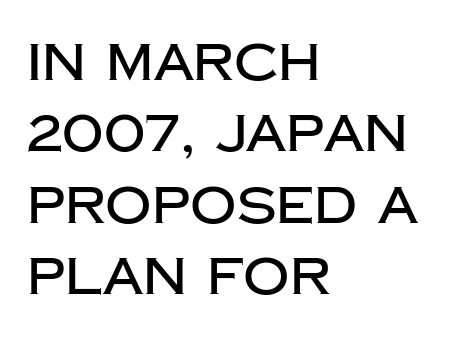
Underline: absent. How would I describe the line gaps? Plain and ordinary. I'd call this a sans setting — the letters go barefoot. The typesetter chose a ragged-right arrangement here. In terms of posture, this sample is upright.
